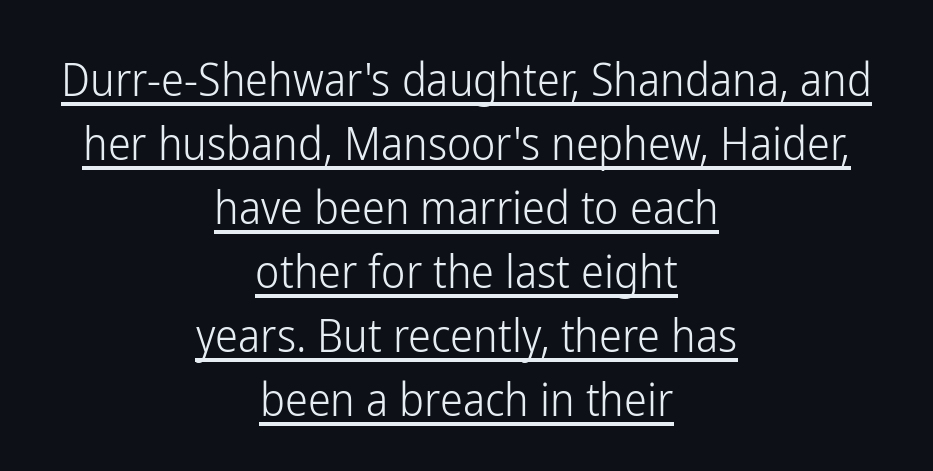
Quick note: interline space is typical. This sample is center-justified, so both line endings float freely. If you drew a line through each stem, it would be perfectly vertical. The letters advance in unequal steps, a hallmark of proportional type. In designer terms, the underline attribute is active on this setting. Compared with a typical body face, this is equally light or lighter still.
